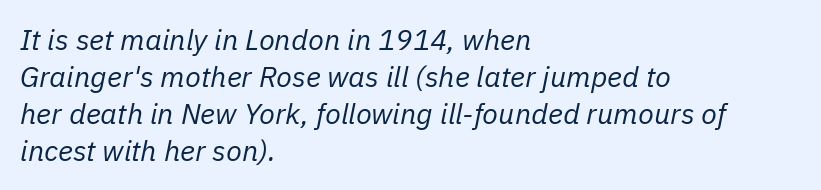
{"italic": "yes", "lean": "right", "slant_degrees": 11, "bold": "no", "weight": "regular", "width": "normal", "stroke_contrast": "low", "x_height": "medium", "monospaced": "no", "underline": "no", "align": "left", "line_spacing": "normal", "line_spacing_ratio": 1.28, "letter_spacing": "normal", "letter_spacing_em": 0.0, "glyph_px": 29}
